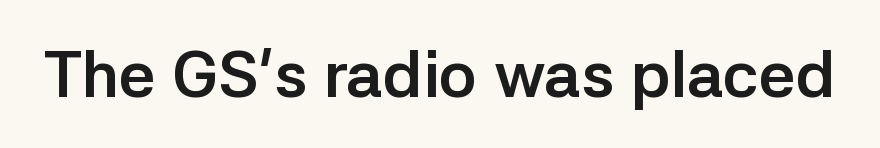
Each word holds together tightly as a unit, with standard inter-letter gaps. Do the characters align in a grid? No, the font is proportional. Weight check: bold — yes, fully. Type without underlining. To sum up the face: it is a sans, with no serifs.
